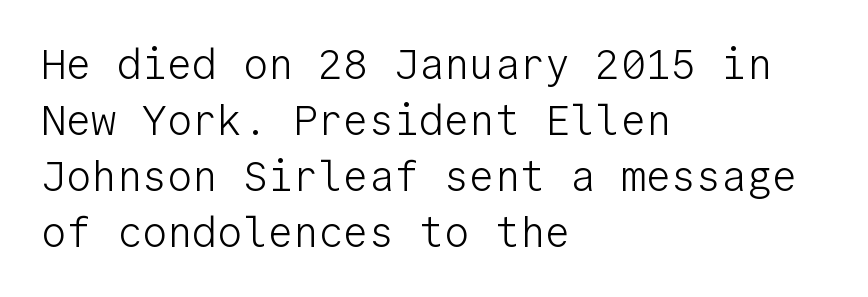
The image shows 42 px light sans-serif type, upright, monospaced; set left-aligned, normal line spacing (1.33x), normal letter spacing, not underlined; low stroke contrast and a medium x-height.
